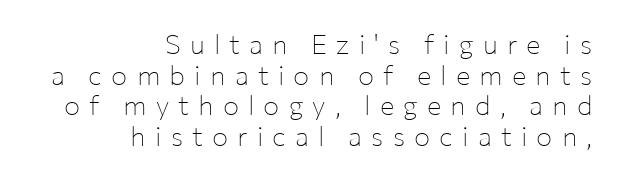
{"italic": "no", "bold": "no", "underline": "no", "align": "right", "line_spacing": "tight", "line_spacing_ratio": 1.13, "letter_spacing": "wide", "letter_spacing_em": 0.34, "glyph_px": 27}
